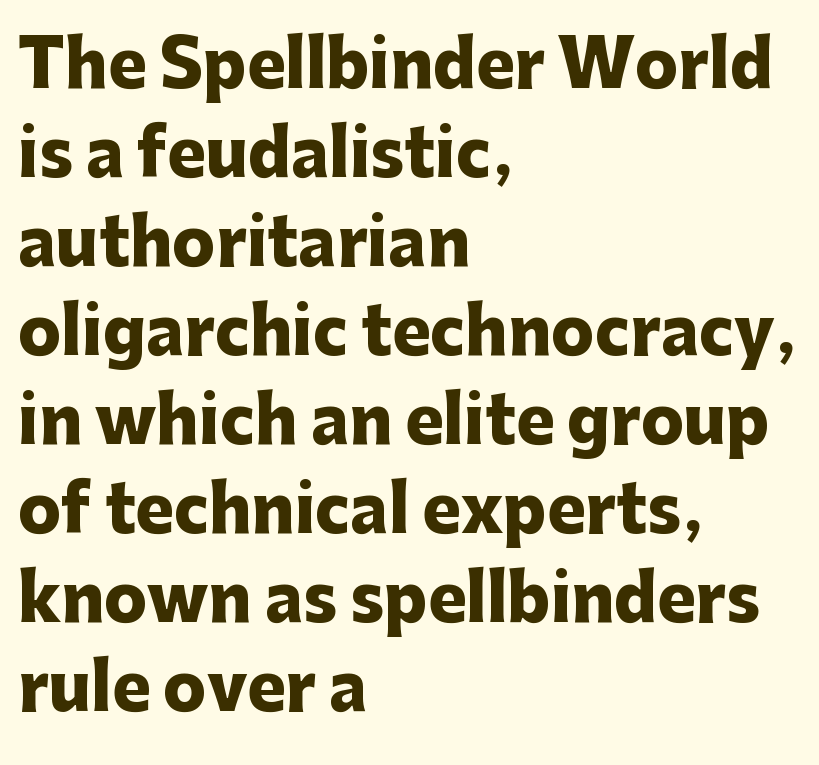
{"serif": "no", "italic": "no", "bold": "yes", "weight": "heavy", "width": "normal", "stroke_contrast": "low", "x_height": "medium", "monospaced": "no", "underline": "no", "align": "left", "line_spacing": "normal", "line_spacing_ratio": 1.39, "letter_spacing": "normal", "letter_spacing_em": 0.0, "glyph_px": 64}
